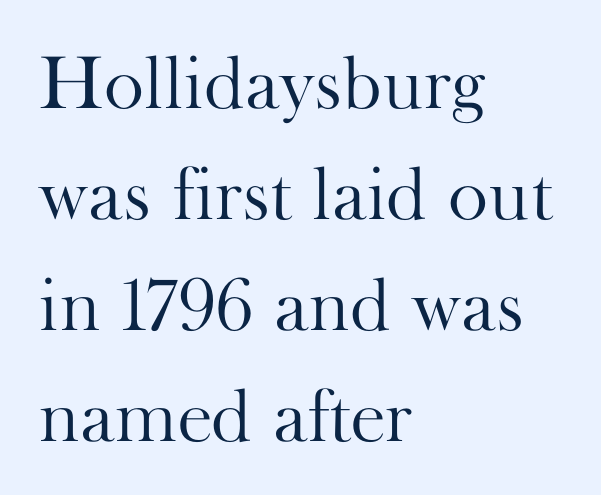
The image shows 76 px light serif type, upright; set left-aligned, normal line spacing (1.46x), normal letter spacing, not underlined; high stroke contrast and a small x-height.
